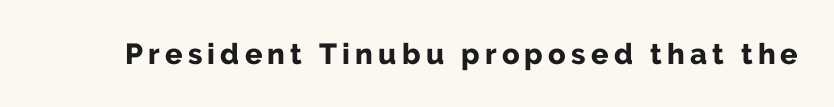
{"serif": "no", "italic": "no", "bold": "yes", "weight": "bold", "width": "normal", "stroke_contrast": "low", "x_height": "medium", "monospaced": "no", "underline": "no", "glyph_px": 29}
